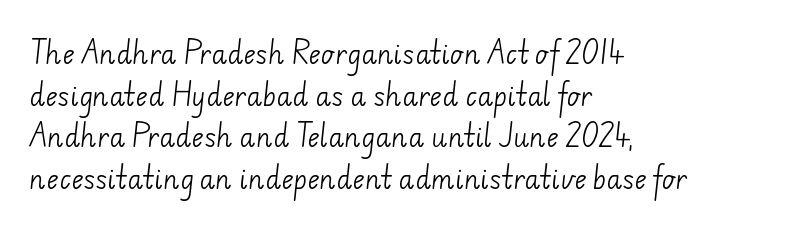
The image shows 26 px text type; set left-aligned, normal line spacing (1.6x), normal letter spacing, not underlined.
